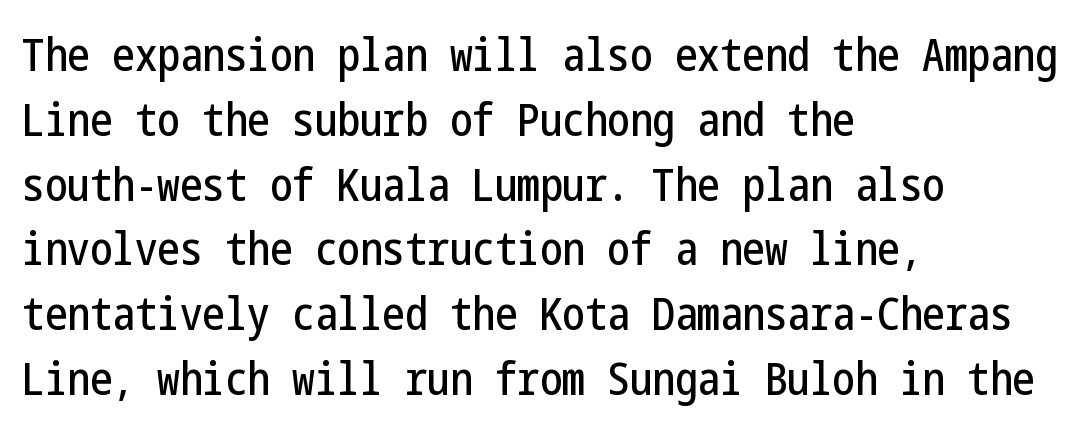
{"serif": "no", "italic": "no", "width": "condensed", "stroke_contrast": "low", "x_height": "medium", "underline": "no", "align": "left", "line_spacing": "normal", "line_spacing_ratio": 1.44, "letter_spacing": "normal", "letter_spacing_em": 0.0, "glyph_px": 45}
